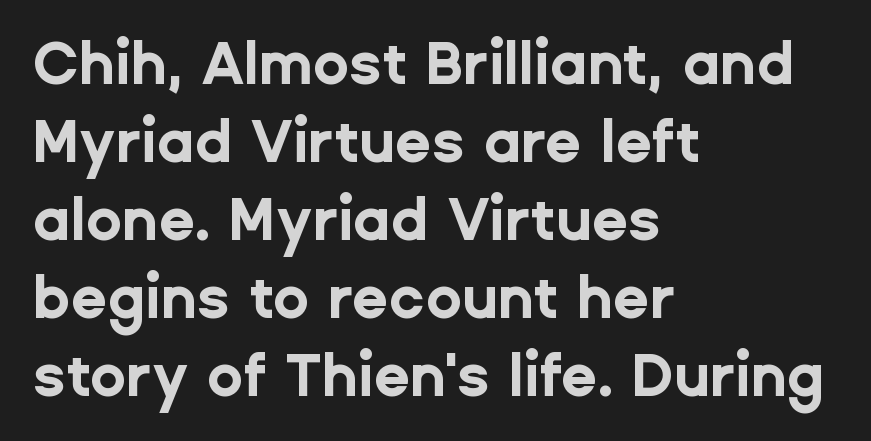
Q: Is the text bold? A: Yes.
Q: Is the text italic (slanted)? A: No, it is upright.
Q: Is the typeface a serif or a sans-serif typeface? A: Sans-serif.
Q: Is the text underlined? A: No.
Q: How is the paragraph aligned? A: Left-aligned.
Q: Is the spacing between letters normal or unusually wide? A: Normal.
Q: Is the spacing between lines tight, normal or loose? A: Normal.
Q: Width (condensed, normal, or wide)? A: Normal.
Q: Stroke contrast? A: Low.
Q: x-height? A: Medium.
Q: Monospaced? A: No.
